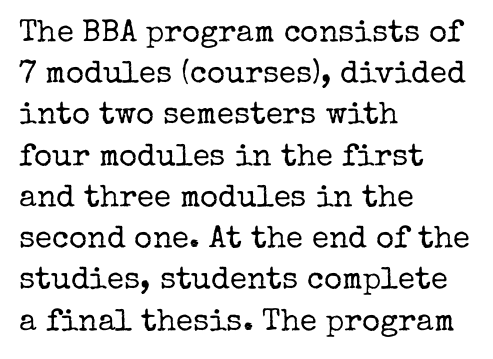
The image shows 31 px regular-weight serif type, upright; set left-aligned, normal line spacing (1.33x), normal letter spacing, not underlined; low stroke contrast and a medium x-height.
